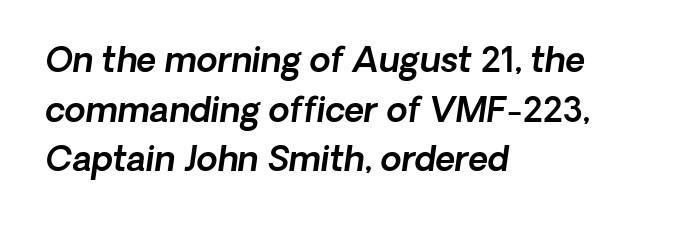
{"serif": "no", "width": "normal", "x_height": "medium", "monospaced": "no", "underline": "no", "align": "left", "line_spacing": "normal", "line_spacing_ratio": 1.46, "letter_spacing": "normal", "letter_spacing_em": 0.0, "glyph_px": 34}
